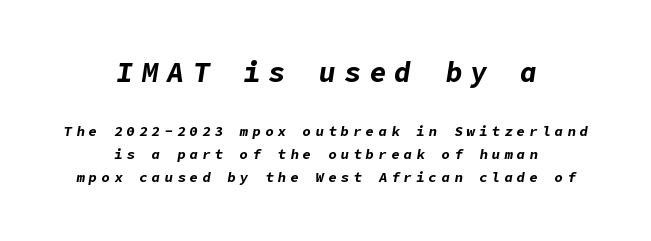
This sample is center-justified, so both line endings float freely. Rendered with sloped, italic letterforms. Interline gaps are of average width in this sample. Bare-footed words on every line. Top chunk: large. Bottom chunk: small.
